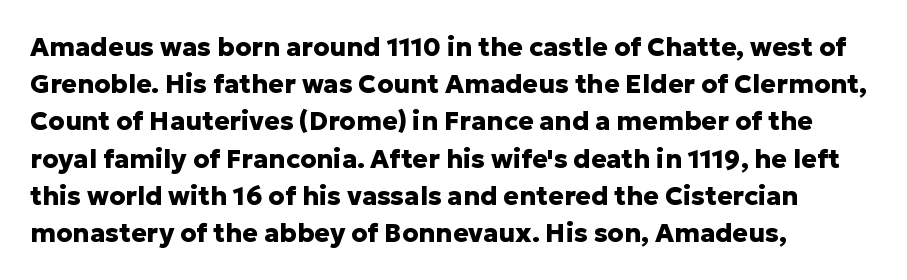
{"italic": "no", "bold": "yes", "underline": "no", "align": "left", "line_spacing": "normal", "line_spacing_ratio": 1.43, "letter_spacing": "normal", "letter_spacing_em": 0.0, "glyph_px": 26}
